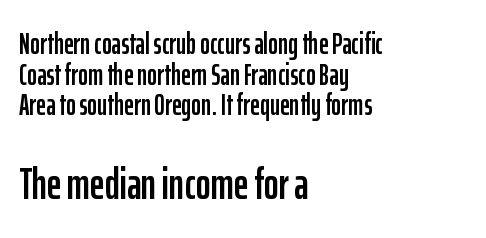
The image shows 45 px condensed sans-serif type, upright; set left-aligned, tight line spacing (1.02x), normal letter spacing, not underlined; the second (bottom) block is 1.5x larger; low stroke contrast and a medium x-height.
